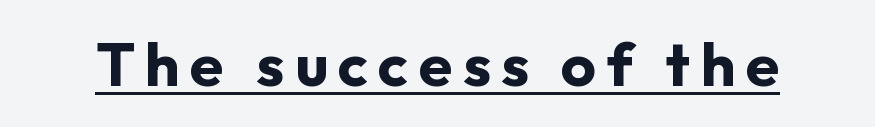
Q: Is the text bold? A: Yes.
Q: Is the text italic (slanted)? A: No, it is upright.
Q: Is the typeface a serif or a sans-serif typeface? A: Sans-serif.
Q: Is the text underlined? A: Yes.
Q: Width (condensed, normal, or wide)? A: Normal.
Q: Stroke contrast? A: Low.
Q: x-height? A: Medium.
Q: Monospaced? A: No.
